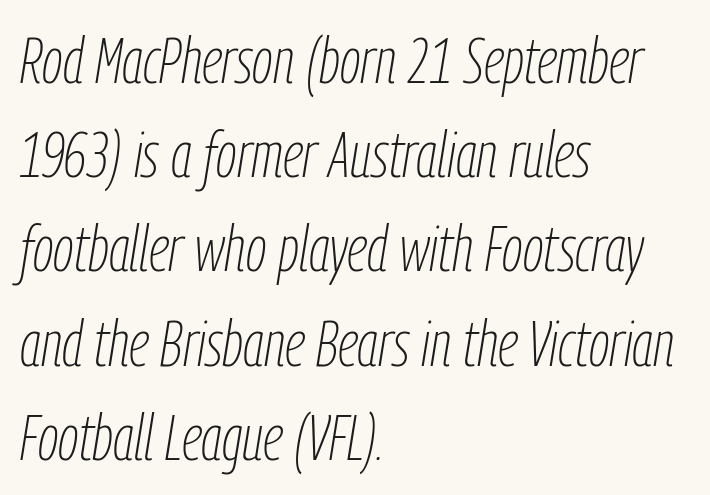
Q: Is the text bold? A: No.
Q: Is the text italic (slanted)? A: Yes, it leans right by about 9 degrees.
Q: Is the text underlined? A: No.
Q: How is the paragraph aligned? A: Left-aligned.
Q: Is the spacing between letters normal or unusually wide? A: Normal.
Q: Is the spacing between lines tight, normal or loose? A: Normal.
Q: Width (condensed, normal, or wide)? A: Condensed.
Q: Stroke contrast? A: Low.
Q: x-height? A: Medium.
Q: Monospaced? A: No.
